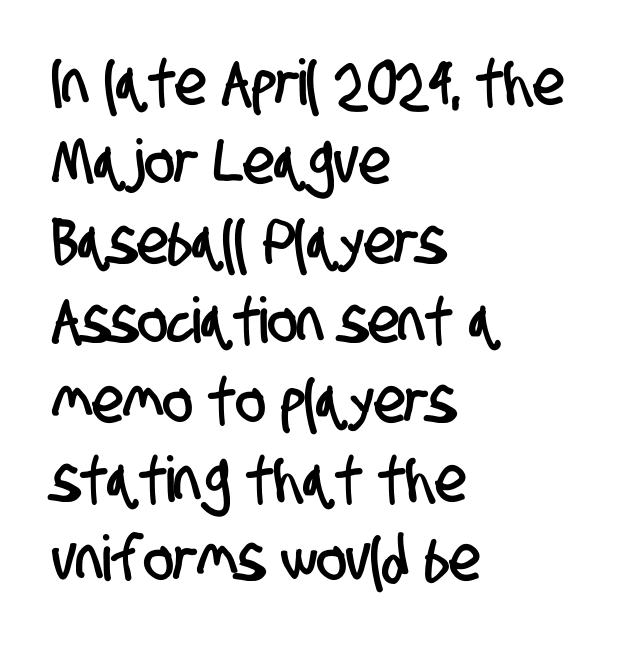
The space beneath each line is pristine and unruled. Alignment: flush left. Summary of vertical rhythm: regular, with standard interline spacing. These lines are composed in type without serifs.
